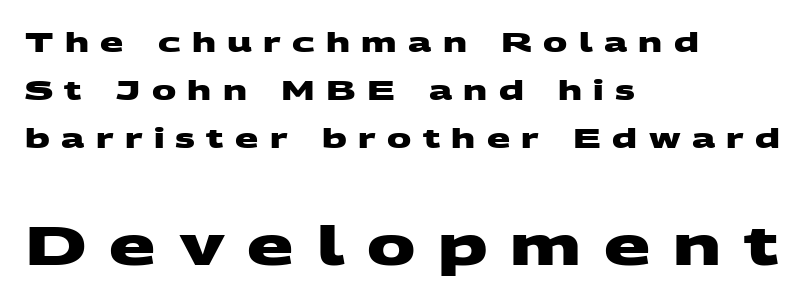
The image shows 54 px heavy, wide sans-serif type; set left-aligned, line spacing 1.78x, unusually wide letter spacing (+0.42 em), not underlined; the second (bottom) block is 2.0x larger; medium stroke contrast and a large x-height.
